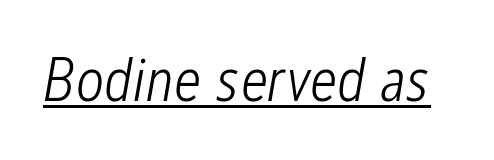
{"italic": "yes", "lean": "right", "slant_degrees": 12, "bold": "no", "weight": "light", "width": "condensed", "stroke_contrast": "low", "x_height": "medium", "monospaced": "no", "underline": "yes", "letter_spacing": "normal", "letter_spacing_em": 0.0, "glyph_px": 62}
